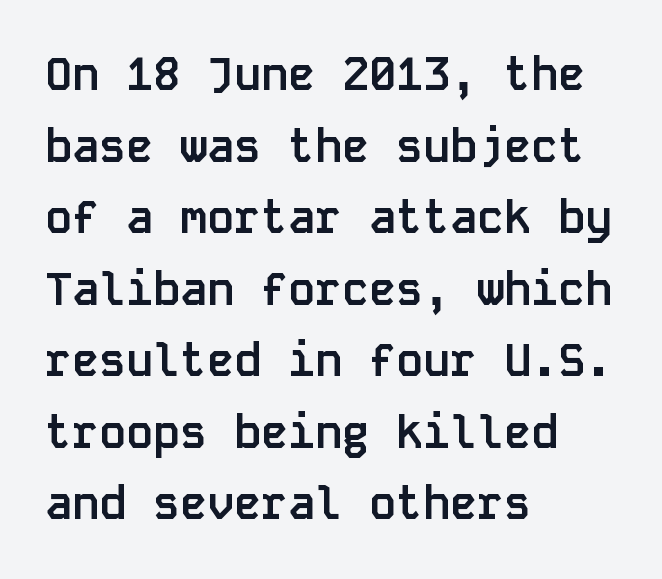
Q: Is the text bold? A: Yes.
Q: Is the text italic (slanted)? A: No, it is upright.
Q: Is the typeface a serif or a sans-serif typeface? A: Sans-serif.
Q: Is the text underlined? A: No.
Q: How is the paragraph aligned? A: Left-aligned.
Q: Is the spacing between letters normal or unusually wide? A: Normal.
Q: Is the spacing between lines tight, normal or loose? A: Normal.
Q: Width (condensed, normal, or wide)? A: Normal.
Q: Stroke contrast? A: Low.
Q: x-height? A: Large.
Q: Monospaced? A: Yes.
